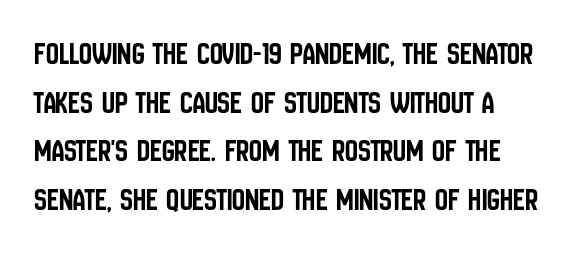
No word sits above an underline. Successive baselines arrive at the customary interval. Between one letter and the next there's only the usual sliver of space. Proportional: the letters do not fall into vertical columns. The glyphs in this specimen are sans serif.
